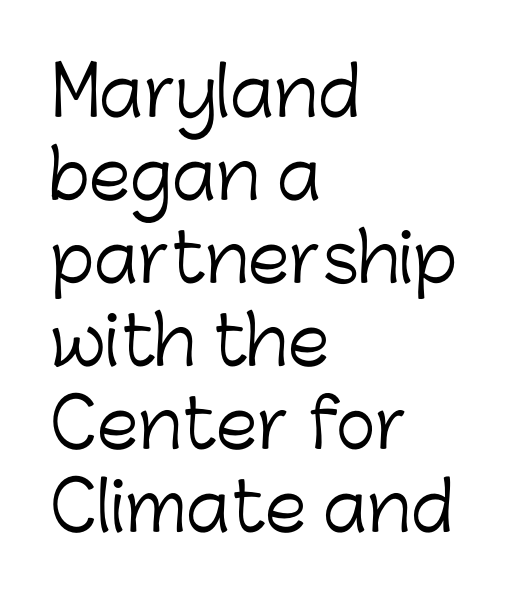
The image shows 67 px light sans-serif type, upright; set left-aligned, line spacing 1.24x, normal letter spacing, not underlined; low stroke contrast and a medium x-height.
